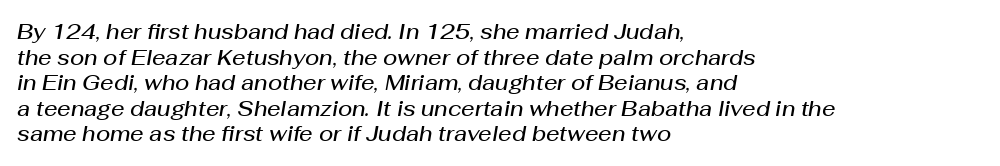
Italic: yes, the glyphs are oblique. Caption: multi-line text, flush left, ragged right. The typesetting leans somewhat heavy: a semibold. What stands out about the letter spacing? Nothing — it is the standard amount.
